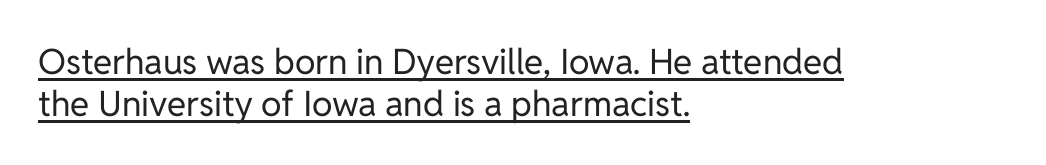
{"serif": "no", "italic": "no", "bold": "no", "weight": "regular", "width": "normal", "stroke_contrast": "low", "x_height": "medium", "monospaced": "no", "underline": "yes", "align": "left", "line_spacing_ratio": 1.19, "letter_spacing": "normal", "letter_spacing_em": 0.0, "glyph_px": 35}
